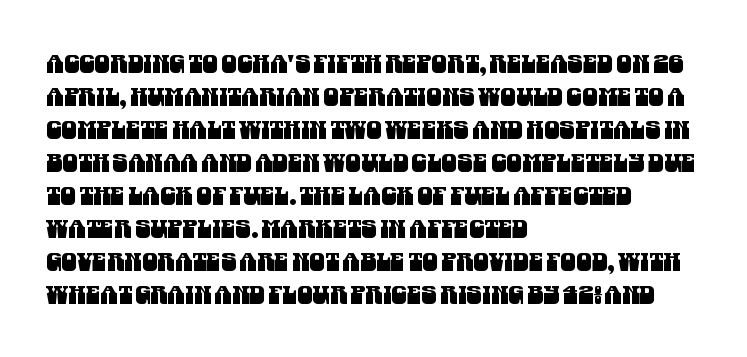
Short and long lines alike share a common starting point at left. Vertically, the passage feels balanced, rows spaced as you'd expect. Words appear dense and cohesive because spacing is normal. Quick note: underline off.
